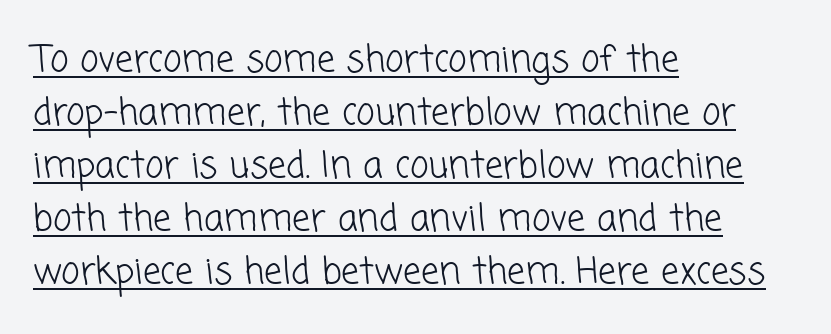
The image shows 36 px light sans-serif type; set left-aligned, normal line spacing (1.47x), normal letter spacing, underlined; low stroke contrast and a medium x-height.
